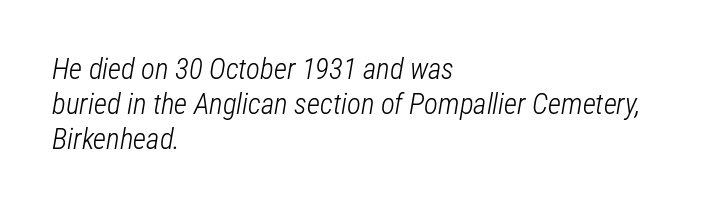
The image shows 29 px light, condensed type, italic (leaning right); set left-aligned, line spacing 1.2x, normal letter spacing, not underlined; low stroke contrast and a medium x-height.
